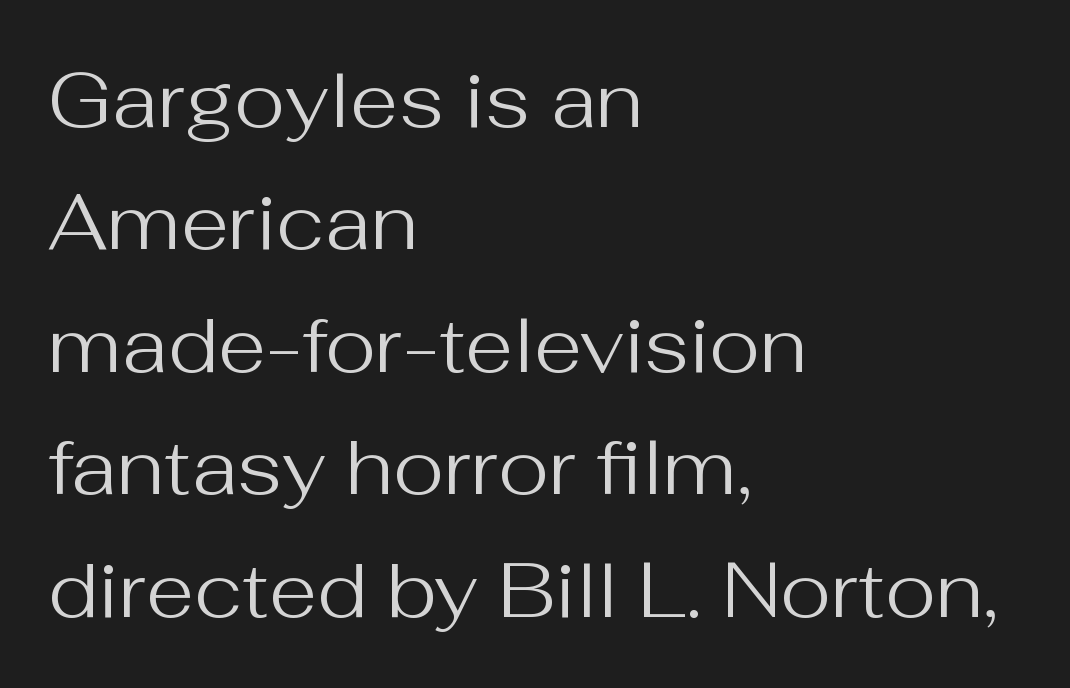
The tracking reads as untouched default to a designer's eye. Honestly, the row spacing looks completely unremarkable. Nope, not italic — everything's standing straight. This sample has the flowing, uneven cadence of proportional lettering.
